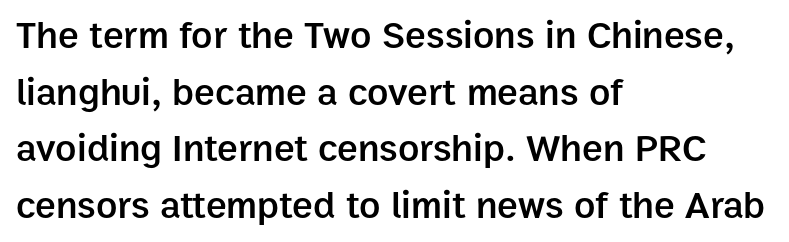
Q: Is the text bold? A: Semi-bold.
Q: Is the text italic (slanted)? A: No, it is upright.
Q: Is the typeface a serif or a sans-serif typeface? A: Sans-serif.
Q: Is the text underlined? A: No.
Q: How is the paragraph aligned? A: Left-aligned.
Q: Is the spacing between letters normal or unusually wide? A: Normal.
Q: Is the spacing between lines tight, normal or loose? A: Normal.
Q: Width (condensed, normal, or wide)? A: Normal.
Q: Stroke contrast? A: Low.
Q: x-height? A: Medium.
Q: Monospaced? A: No.
